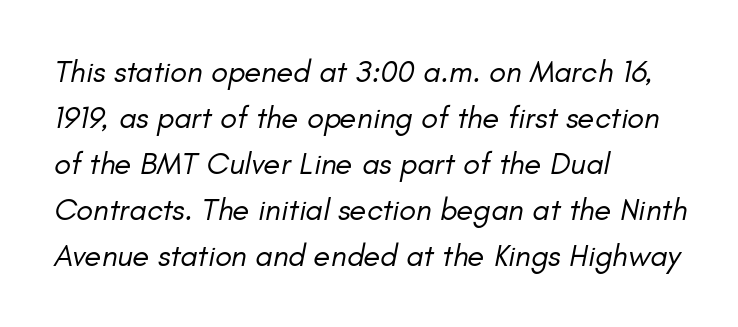
Q: Is the text bold? A: No.
Q: Is the text italic (slanted)? A: Yes, it leans right by about 11 degrees.
Q: Is the text underlined? A: No.
Q: How is the paragraph aligned? A: Left-aligned.
Q: Is the spacing between letters normal or unusually wide? A: Normal.
Q: Is the spacing between lines tight, normal or loose? A: Normal.
Q: Width (condensed, normal, or wide)? A: Normal.
Q: Stroke contrast? A: Low.
Q: x-height? A: Small.
Q: Monospaced? A: No.
